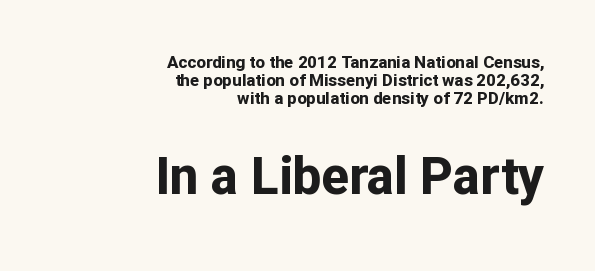
The image shows 51 px bold sans-serif type, upright; set right-aligned, tight line spacing (1.05x), normal letter spacing, not underlined; the second (bottom) block is 3.0x larger; low stroke contrast and a medium x-height.
